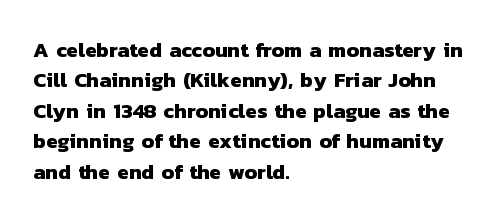
{"bold": "yes", "underline": "no", "align": "left", "line_spacing": "normal", "line_spacing_ratio": 1.45, "letter_spacing": "normal", "letter_spacing_em": 0.0, "glyph_px": 21}
